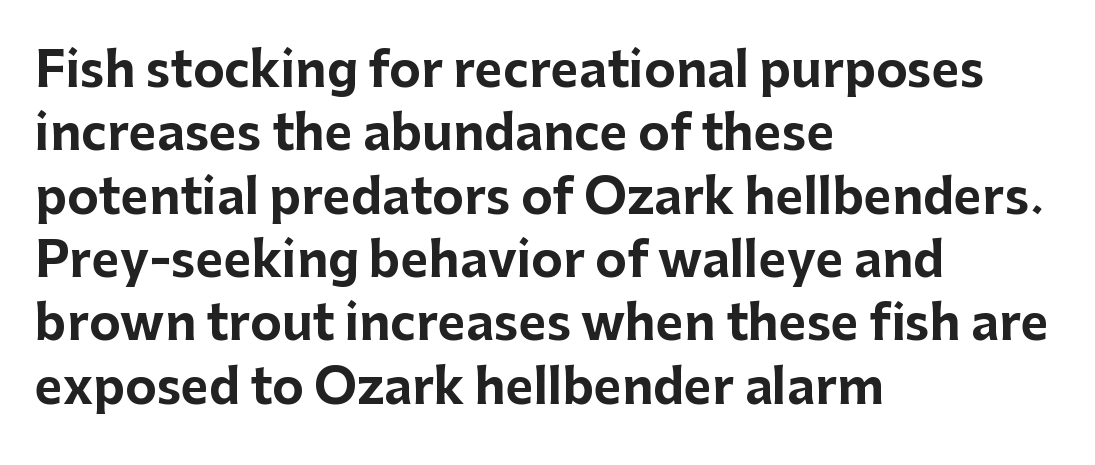
The image shows 48 px bold sans-serif type, upright; set left-aligned, normal line spacing (1.32x), normal letter spacing, not underlined; low stroke contrast and a medium x-height.
